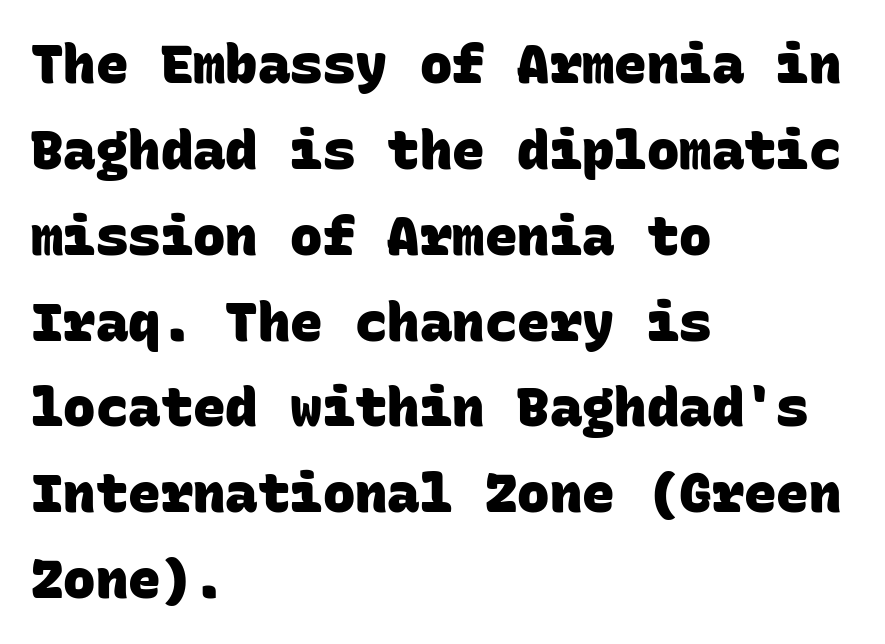
{"serif": "no", "bold": "yes", "weight": "heavy", "width": "normal", "stroke_contrast": "low", "x_height": "large", "monospaced": "yes", "underline": "no", "align": "left", "line_spacing": "normal", "line_spacing_ratio": 1.59, "letter_spacing": "normal", "letter_spacing_em": 0.0, "glyph_px": 54}
